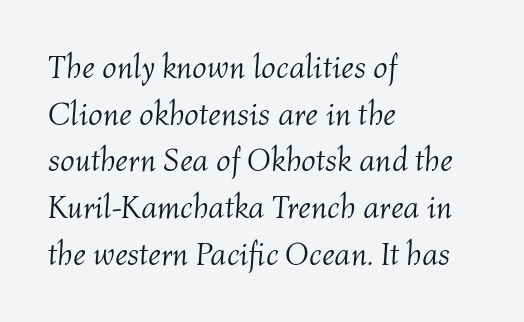
The image shows 32 px light type, italic (leaning right); set left-aligned, normal line spacing (1.46x), normal letter spacing, not underlined; medium stroke contrast and a medium x-height.
